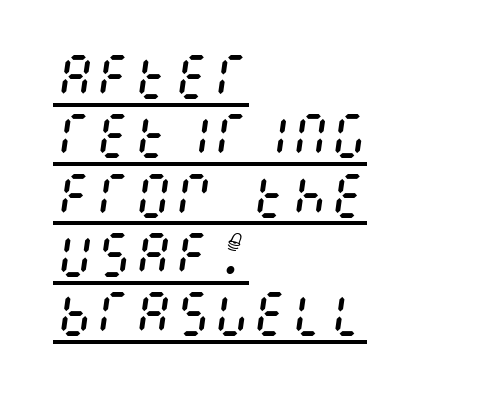
{"italic": "yes", "lean": "right", "slant_degrees": 8, "bold": "no", "weight": "regular", "width": "condensed", "stroke_contrast": "medium", "x_height": "large", "underline": "yes", "align": "left", "line_spacing_ratio": 1.21, "letter_spacing": "normal", "letter_spacing_em": 0.0, "glyph_px": 49}
